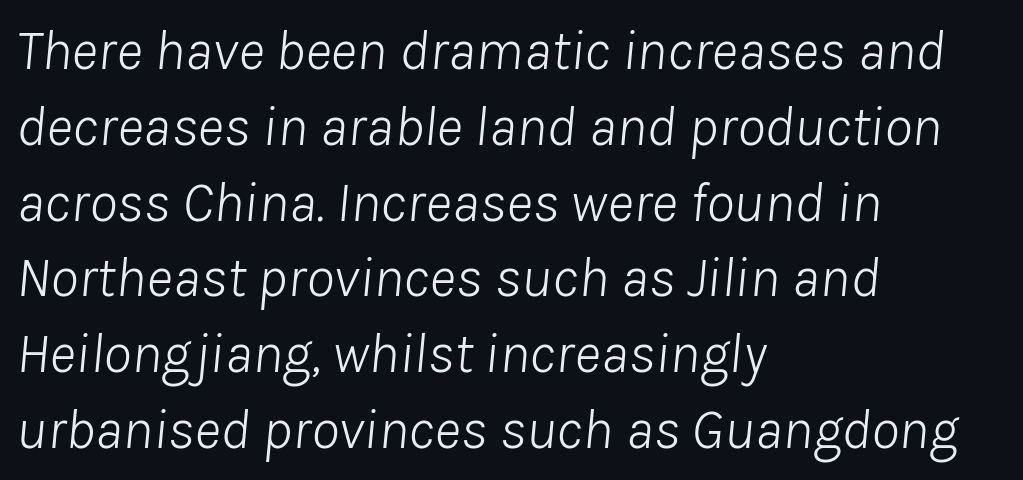
This rendering leaves character spacing at its baseline value. Proportional: the letters do not fall into vertical columns. The typesetting does not lean heavy: it is not bold. Slanted lettering throughout. The baseline area is clear. A student would call this left alignment; a typographer would say flush left, rag right.
